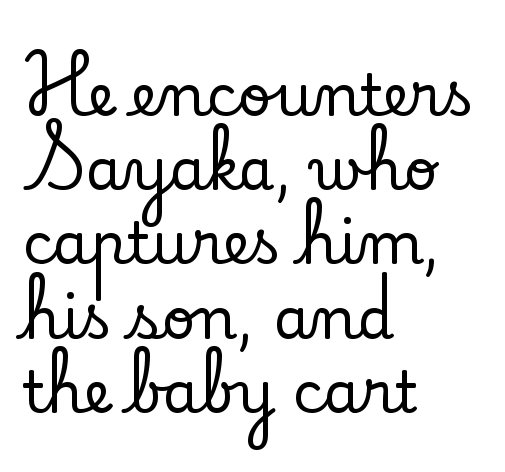
The image shows 58 px serif type, upright; set left-aligned, normal line spacing (1.28x), normal letter spacing, not underlined; low stroke contrast and a small x-height.
